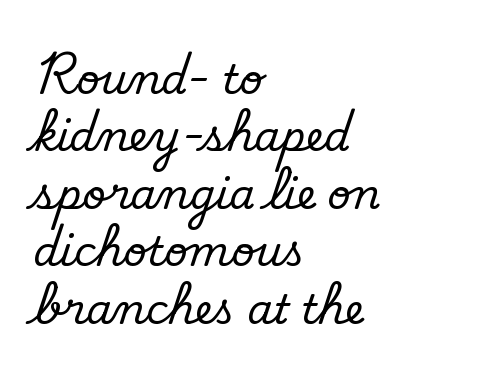
Q: Is the text bold? A: No.
Q: Is the typeface a serif or a sans-serif typeface? A: Sans-serif.
Q: Is the text underlined? A: No.
Q: How is the paragraph aligned? A: Left-aligned.
Q: Is the spacing between letters normal or unusually wide? A: Normal.
Q: Is the spacing between lines tight, normal or loose? A: Normal.
Q: Width (condensed, normal, or wide)? A: Normal.
Q: Stroke contrast? A: Low.
Q: x-height? A: Small.
Q: Monospaced? A: No.
